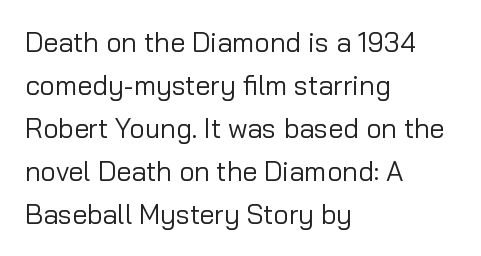
{"italic": "no", "bold": "no", "underline": "no", "align": "left", "line_spacing": "normal", "line_spacing_ratio": 1.59, "letter_spacing": "normal", "letter_spacing_em": 0.0, "glyph_px": 27}
